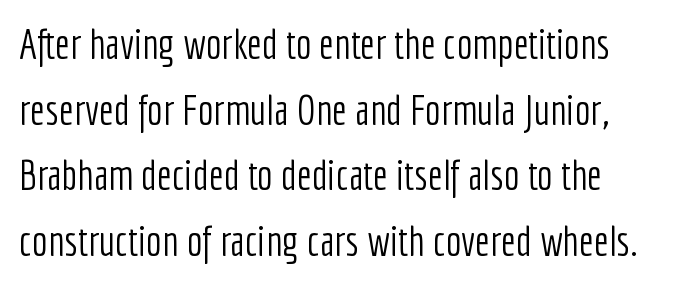
The letters advance in unequal steps, a hallmark of proportional type. Classification — sans serif. This sample keeps an unexceptional amount of space between lines. Weight: in the light-to-regular range.
